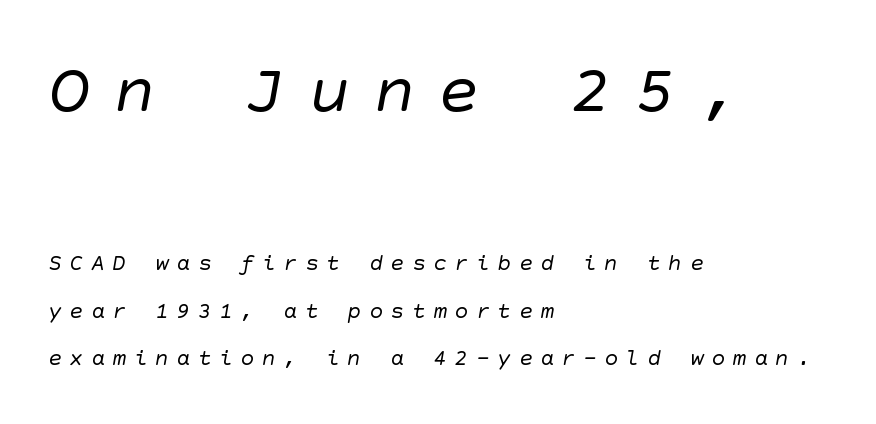
The image shows 70 px regular-weight sans-serif type; set left-aligned, loose line spacing (2.07x), unusually wide letter spacing (+0.33 em), not underlined; the first (top) block is 3.04x larger; low stroke contrast and a large x-height.
